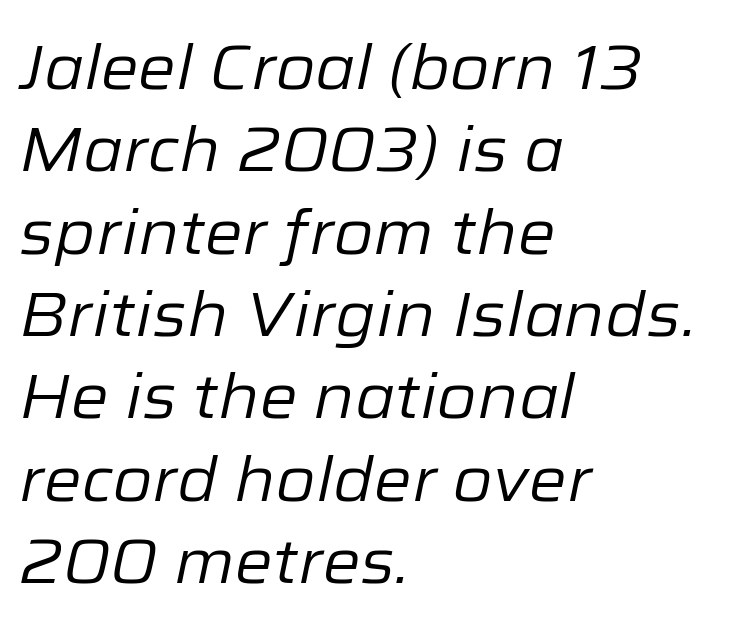
{"italic": "yes", "lean": "right", "slant_degrees": 12, "bold": "no", "weight": "regular", "width": "normal", "stroke_contrast": "low", "x_height": "medium", "monospaced": "no", "underline": "no", "align": "left", "line_spacing": "normal", "line_spacing_ratio": 1.35, "letter_spacing": "normal", "letter_spacing_em": 0.0, "glyph_px": 61}
